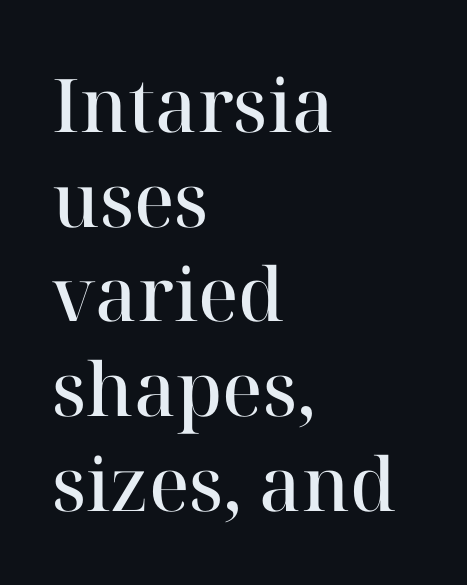
The image shows 74 px semibold serif type, upright; set left-aligned, normal line spacing (1.28x), normal letter spacing, not underlined; high stroke contrast and a medium x-height.
